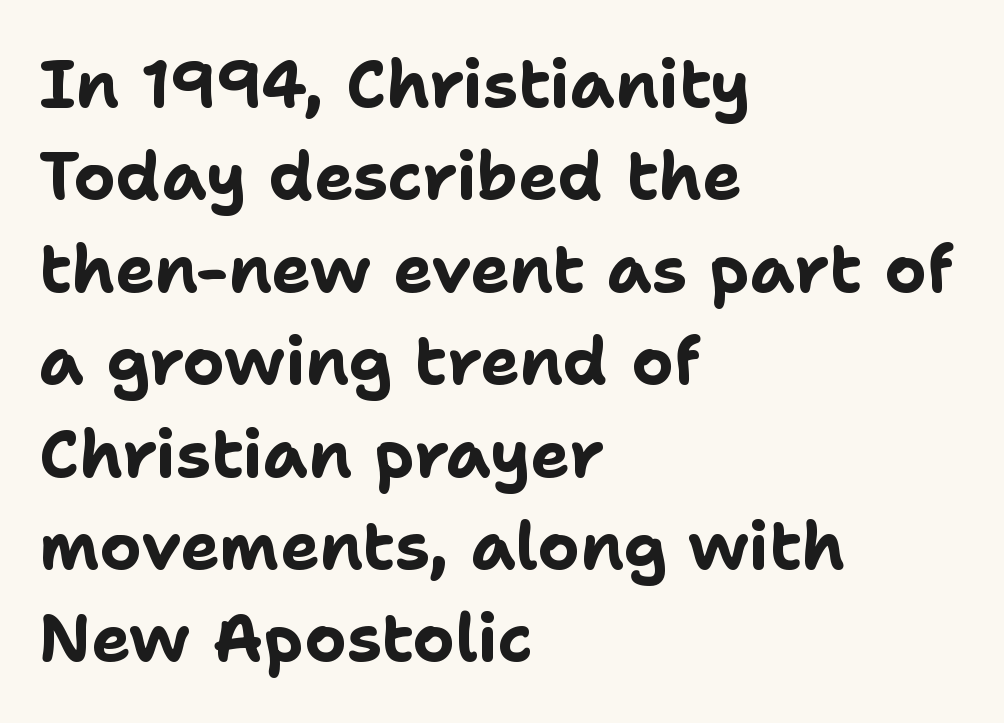
{"serif": "no", "italic": "no", "bold": "yes", "weight": "bold", "width": "normal", "stroke_contrast": "low", "x_height": "medium", "monospaced": "no", "underline": "no", "align": "left", "line_spacing": "normal", "line_spacing_ratio": 1.4, "letter_spacing": "normal", "letter_spacing_em": 0.0, "glyph_px": 66}
